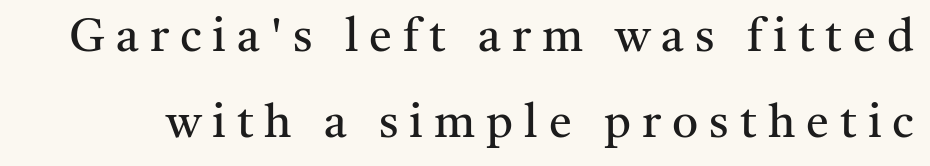
{"serif": "yes", "italic": "no", "bold": "no", "weight": "regular", "width": "normal", "stroke_contrast": "medium", "x_height": "medium", "monospaced": "no", "underline": "no", "line_spacing_ratio": 1.88, "letter_spacing": "wide", "letter_spacing_em": 0.24, "glyph_px": 46}
